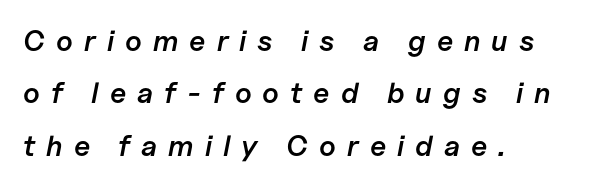
The image shows 29 px semibold type, italic (leaning right); set left-aligned, line spacing 1.81x, unusually wide letter spacing (+0.38 em), not underlined; low stroke contrast and a medium x-height.
